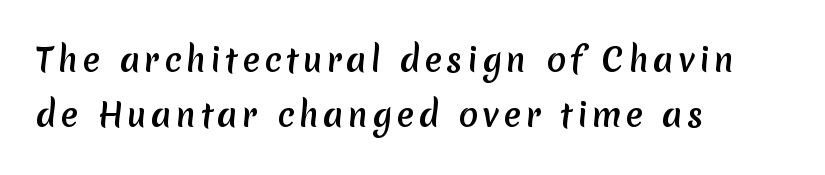
The image shows 32 px sans-serif type; set left-aligned, line spacing 1.72x, not underlined; medium stroke contrast and a medium x-height.
